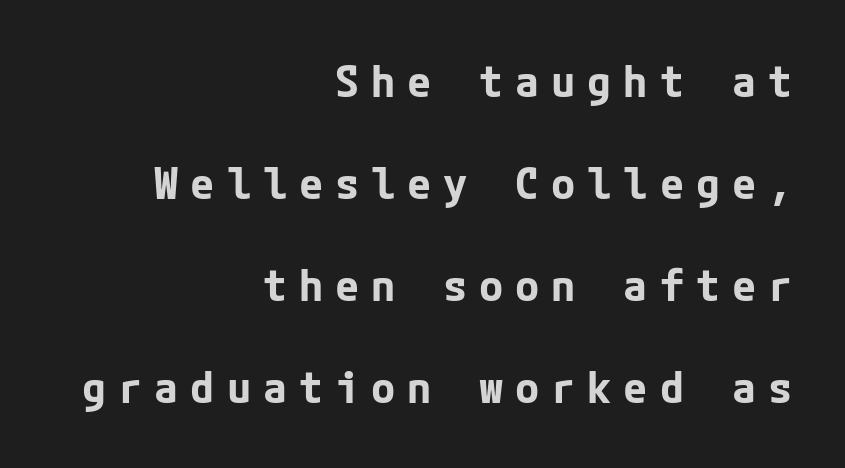
The image shows 44 px bold sans-serif type, upright; set right-aligned, loose line spacing (2.32x), unusually wide letter spacing (+0.27 em), not underlined; low stroke contrast and a medium x-height.
